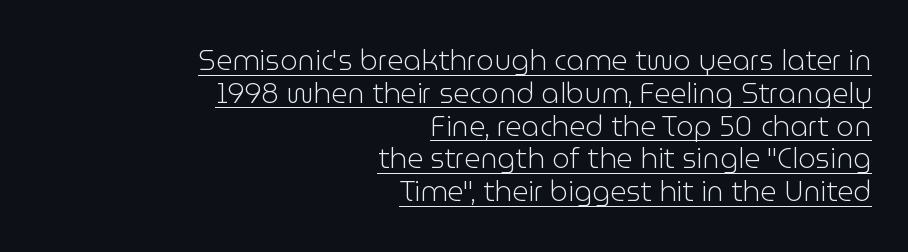
Q: Is the text bold? A: No.
Q: Is the text italic (slanted)? A: No, it is upright.
Q: Is the typeface a serif or a sans-serif typeface? A: Sans-serif.
Q: Is the text underlined? A: Yes.
Q: How is the paragraph aligned? A: Right-aligned.
Q: Is the spacing between letters normal or unusually wide? A: Normal.
Q: Width (condensed, normal, or wide)? A: Normal.
Q: Stroke contrast? A: Low.
Q: x-height? A: Medium.
Q: Monospaced? A: No.
